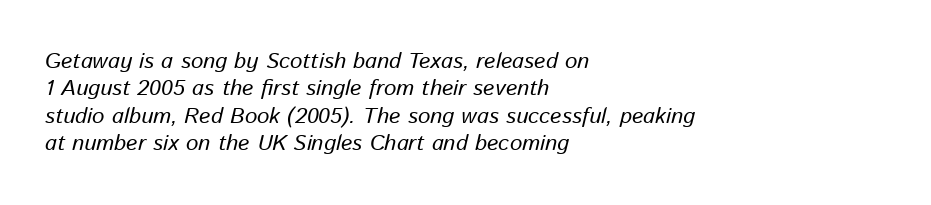
{"italic": "yes", "lean": "right", "slant_degrees": 13, "bold": "no", "underline": "no", "align": "left", "line_spacing_ratio": 1.24, "letter_spacing": "normal", "letter_spacing_em": 0.0, "glyph_px": 22}
